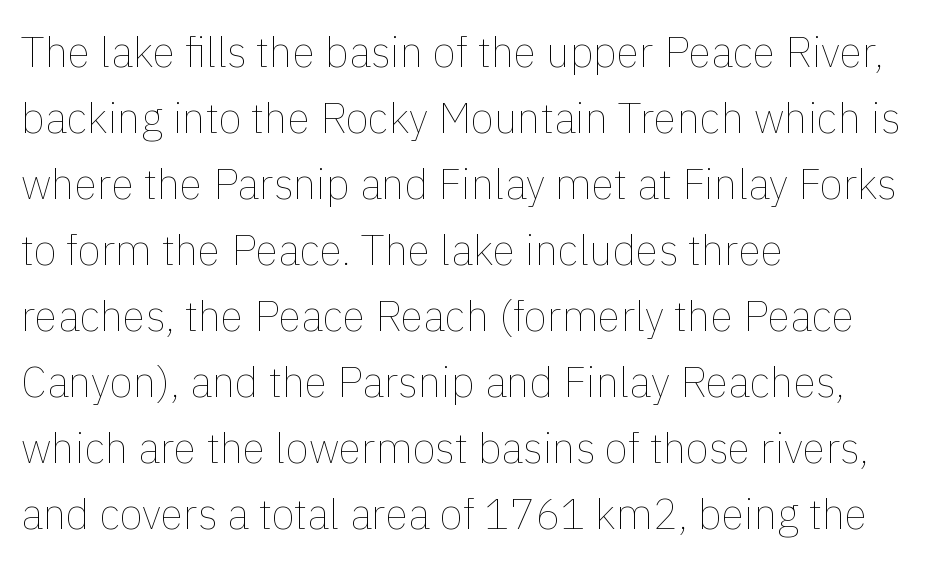
The image shows 42 px thin type, upright; set left-aligned, normal line spacing (1.57x), normal letter spacing, not underlined; low stroke contrast and a medium x-height.
